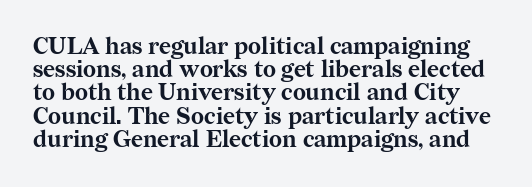
Q: Is the text bold? A: Yes.
Q: Is the text italic (slanted)? A: No, it is upright.
Q: Is the text underlined? A: No.
Q: Is the spacing between letters normal or unusually wide? A: Normal.
Q: Is the spacing between lines tight, normal or loose? A: Tight.
